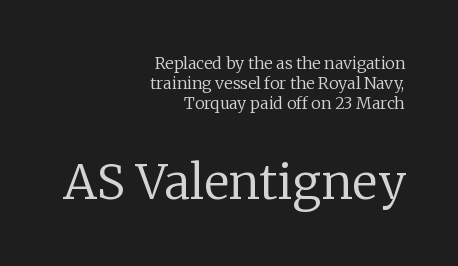
{"serif": "yes", "italic": "no", "bold": "no", "weight": "regular", "width": "normal", "stroke_contrast": "low", "x_height": "medium", "monospaced": "no", "underline": "no", "align": "right", "line_spacing_ratio": 1.24, "letter_spacing": "normal", "letter_spacing_em": 0.0, "larger_block": "second", "size_ratio": 3.0, "glyph_px": 48}
